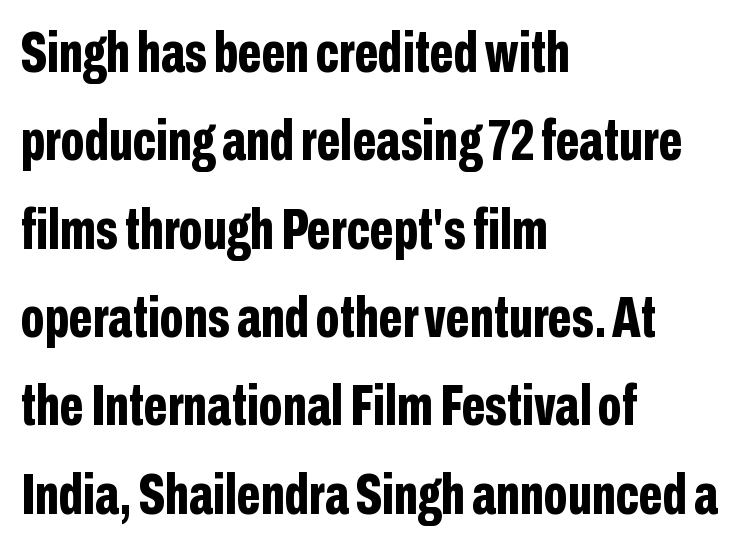
Each glyph is drawn with heavy, bold strokes. Italic? Not at all — the glyphs are vertical. Short and long lines alike share a common starting point at left. Words appear dense and cohesive because spacing is normal.
